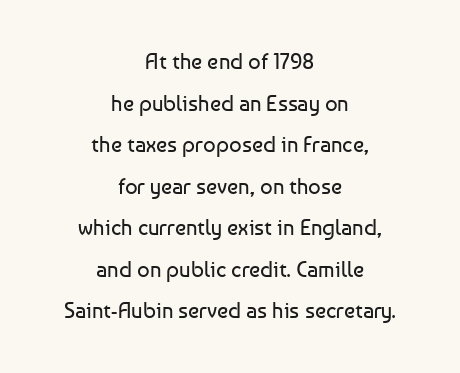
The lettering stays uniformly vertical, giving the passage a roman look. Rule under the text: the space is simply empty. The lines in this sample share a center point and differ in where they start and stop. The passage shown has conventional tracking throughout. Heaviness? Minimal to ordinary, like unemphasized prose.
